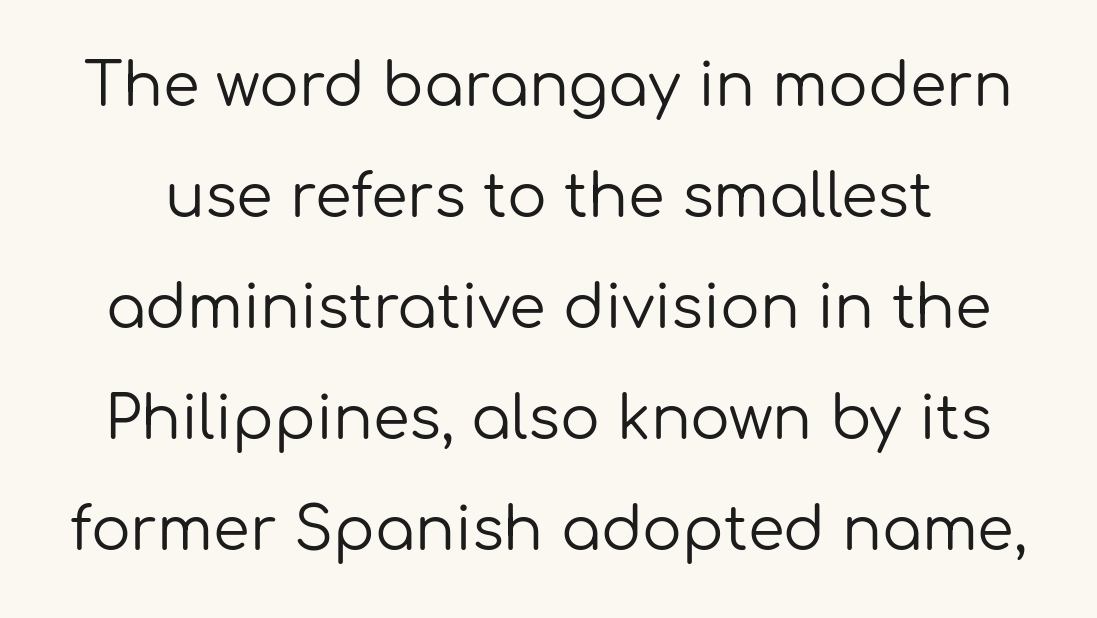
{"serif": "no", "italic": "no", "bold": "no", "weight": "regular", "width": "normal", "stroke_contrast": "low", "x_height": "medium", "monospaced": "no", "underline": "no", "line_spacing_ratio": 1.88, "letter_spacing": "normal", "letter_spacing_em": 0.0, "glyph_px": 59}
